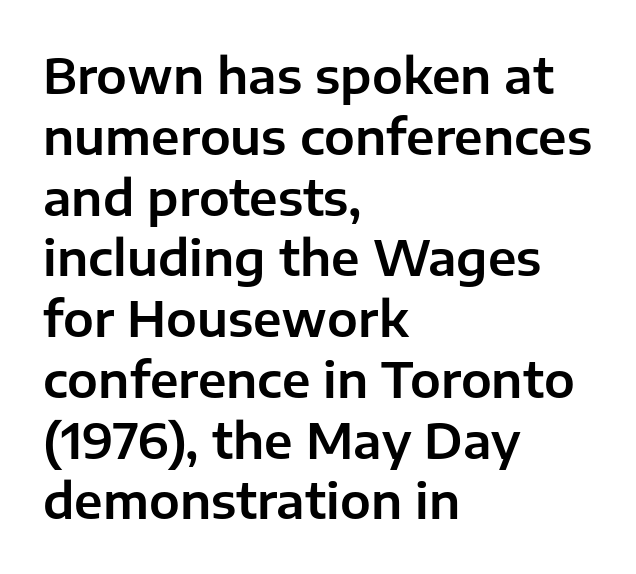
Q: Is the text italic (slanted)? A: No, it is upright.
Q: Is the typeface a serif or a sans-serif typeface? A: Sans-serif.
Q: Is the text underlined? A: No.
Q: How is the paragraph aligned? A: Left-aligned.
Q: Is the spacing between letters normal or unusually wide? A: Normal.
Q: Width (condensed, normal, or wide)? A: Normal.
Q: Stroke contrast? A: Low.
Q: x-height? A: Medium.
Q: Monospaced? A: No.
